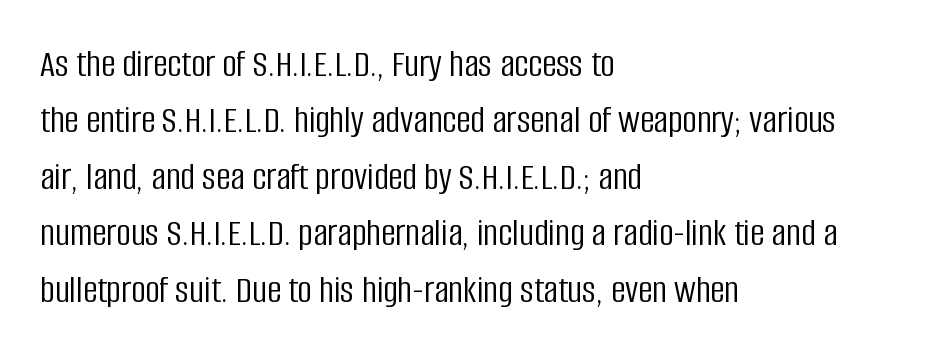
Q: Is the text bold? A: No.
Q: Is the text italic (slanted)? A: No, it is upright.
Q: Is the typeface a serif or a sans-serif typeface? A: Sans-serif.
Q: Is the text underlined? A: No.
Q: How is the paragraph aligned? A: Left-aligned.
Q: Is the spacing between letters normal or unusually wide? A: Normal.
Q: Is the spacing between lines tight, normal or loose? A: Normal.
Q: Width (condensed, normal, or wide)? A: Condensed.
Q: Stroke contrast? A: Low.
Q: x-height? A: Large.
Q: Monospaced? A: No.
